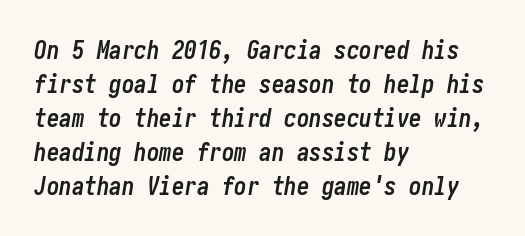
The image shows 25 px bold type, italic (leaning right); set left-aligned, normal line spacing (1.36x), normal letter spacing, not underlined.
